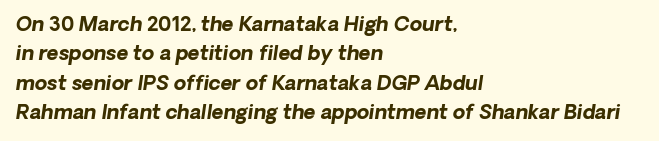
No word sits above an underline. Notice how descenders clear the ascenders below comfortably — that's standard leading. The typography opts for an oblique posture over an upright one. In terms of weight, the rendering is a true, heavy bold. Characters follow at the spacing the type designer built in. Reading down the block, your eye returns to a fixed left position each line.
